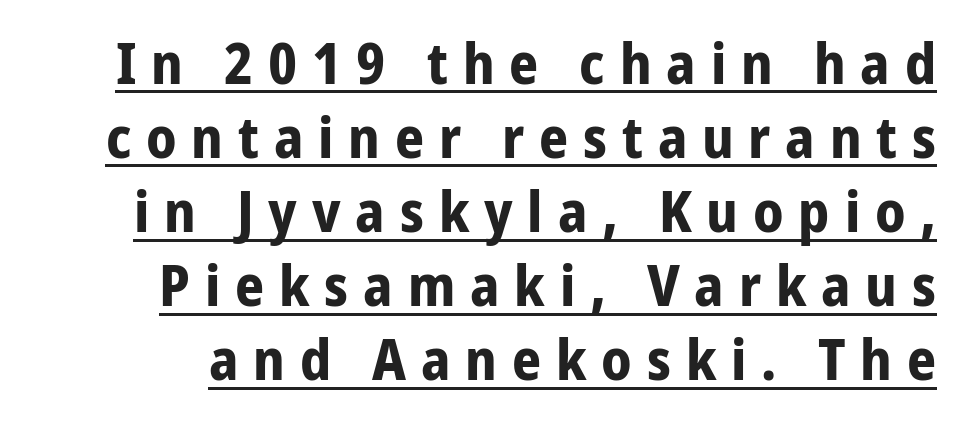
Students, note that the glyphs here are deliberately spaced far apart. Note the varied advance widths — an 'i' is clearly narrower than an 'm'. The sample's only ornament is a line tracing under the words. Quick note: interline space is typical. The lettering stays uniformly vertical, giving the passage a roman look.
